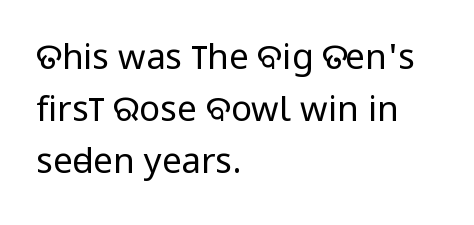
A typesetter would call this proportional, since set widths differ per character. The type is set solid horizontally, with unmodified tracking. The passage shown is not underscored anywhere. Italic: no, the glyphs are upright roman.
